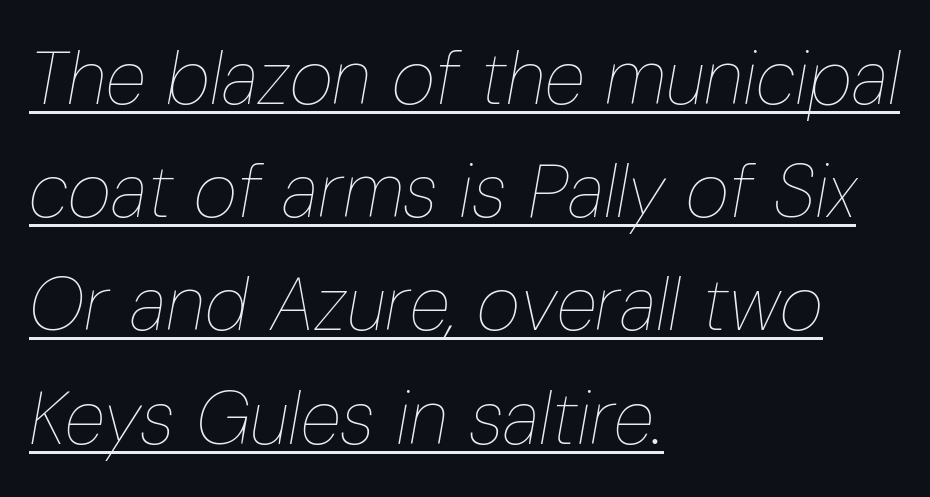
Yep, that's italic — everything's leaning. A typographer would call this underscored text. Nobody touched the tracking dial on this one. What's the leading like? Ordinary, nothing unusual.
